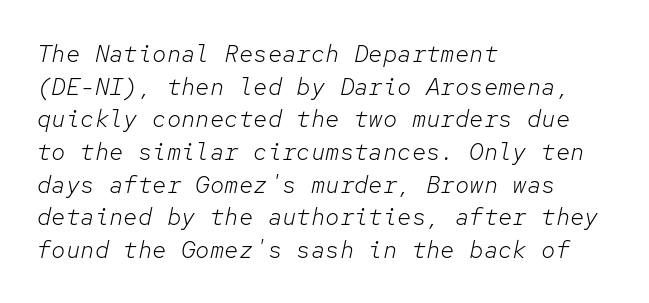
Q: Is the text bold? A: No.
Q: Is the text italic (slanted)? A: Yes, it leans right by about 12 degrees.
Q: Is the text underlined? A: No.
Q: How is the paragraph aligned? A: Left-aligned.
Q: Is the spacing between letters normal or unusually wide? A: Normal.
Q: Is the spacing between lines tight, normal or loose? A: Normal.
